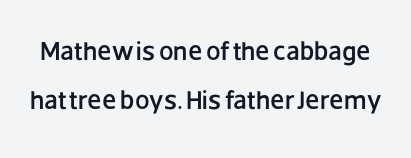
The image shows 26 px text type, upright; set line spacing 1.88x, normal letter spacing, not underlined.
